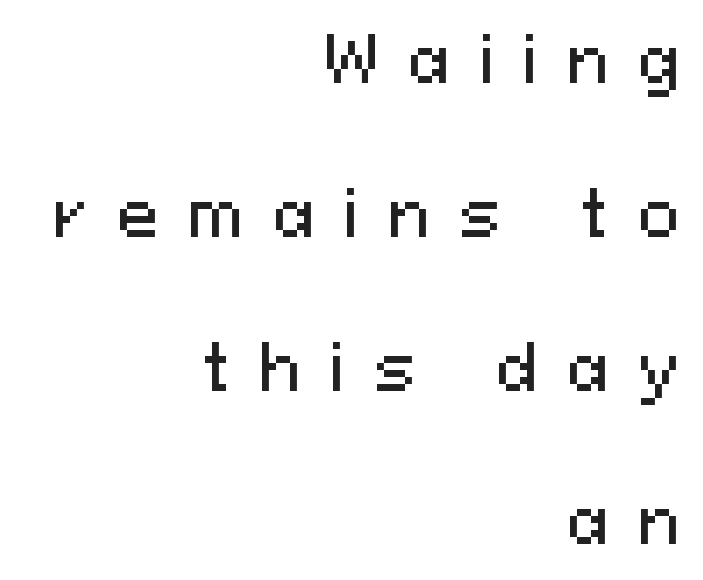
Proportional: the letters do not fall into vertical columns. Nothing sits at the stroke ends, so this counts as sans-serif. This is the regular roman posture of the typeface. Regarding leading, the lines here are spaced well apart. In terms of letterspacing, this is a distinctly airy, spread setting.
